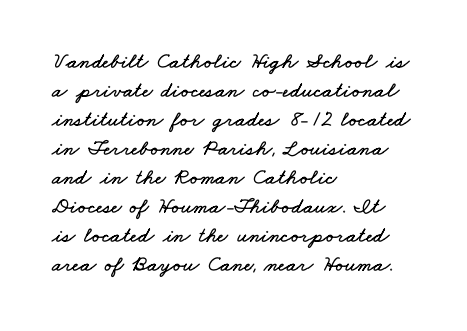
Notice how the passage keeps a crisp vertical edge on the left only. Glance below the letters and you will spot only blank space. Honestly, the letter spacing is just normal — you wouldn't notice it. How would I describe the line gaps? Plain and ordinary.
